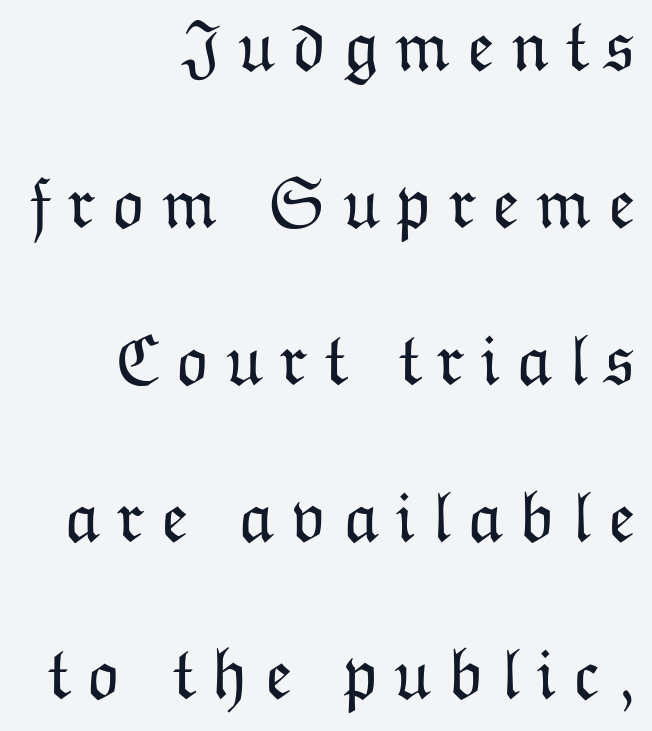
Check under the words: just untouched page. The lines are quadded right. Short note: letters widely spaced. The font is comparable to plain body text, perhaps lighter.
